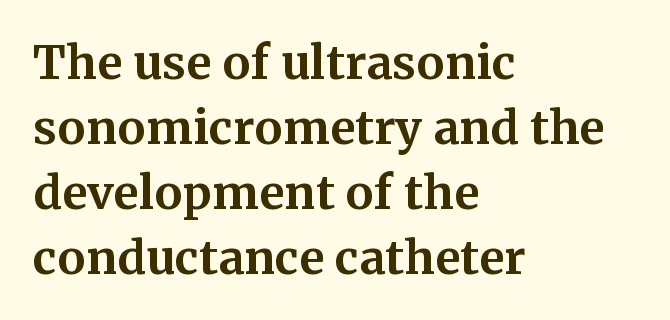
These lines are composed in type with serifs. The vertical gap from one line to the next is medium. Ordinary non-slanted type is in use. Heft: maximum for text — a bold.
